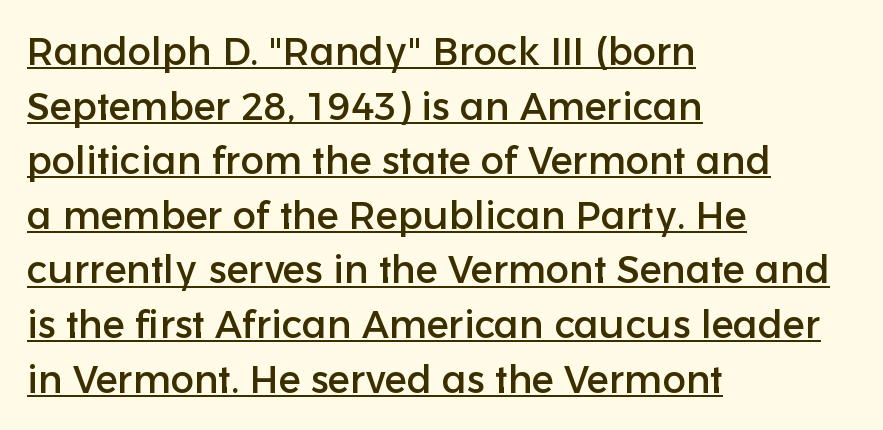
Q: Is the text italic (slanted)? A: No, it is upright.
Q: Is the typeface a serif or a sans-serif typeface? A: Sans-serif.
Q: Is the text underlined? A: Yes.
Q: How is the paragraph aligned? A: Left-aligned.
Q: Is the spacing between letters normal or unusually wide? A: Normal.
Q: Is the spacing between lines tight, normal or loose? A: Normal.
Q: Width (condensed, normal, or wide)? A: Normal.
Q: Stroke contrast? A: Low.
Q: x-height? A: Medium.
Q: Monospaced? A: No.
